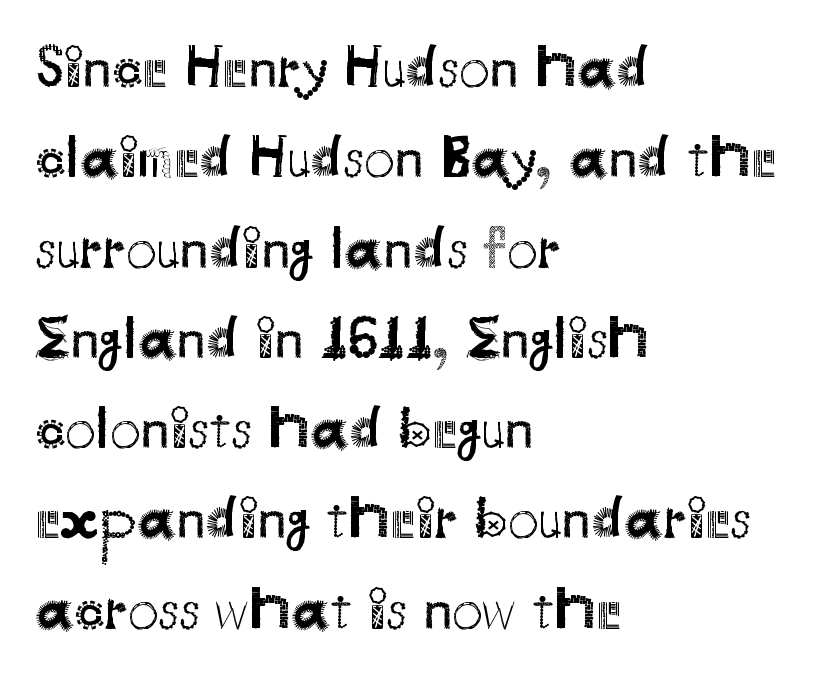
A typesetter would label this face a sans. Ink coverage per letter is moderate at most. Italic: no, the glyphs are upright roman. Just letters on the line, the space beneath them empty.
